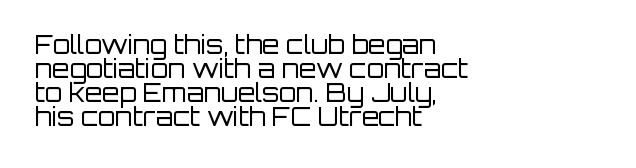
{"italic": "no", "bold": "no", "underline": "no", "align": "left", "line_spacing": "tight", "line_spacing_ratio": 0.96, "letter_spacing": "normal", "letter_spacing_em": 0.0, "glyph_px": 25}
